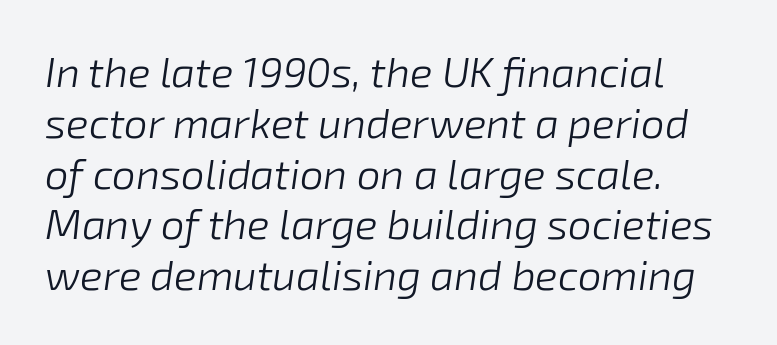
The face used here is proportionally spaced, like ordinary book or web type. Lines of text with bare space underneath. The weight tops out at a normal text grade. Designer's note — italics engaged.
